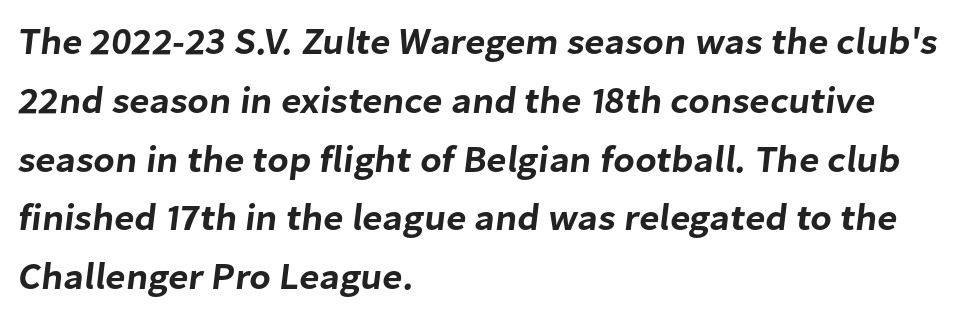
Q: Is the typeface a serif or a sans-serif typeface? A: Sans-serif.
Q: Is the text underlined? A: No.
Q: How is the paragraph aligned? A: Left-aligned.
Q: Is the spacing between letters normal or unusually wide? A: Normal.
Q: Is the spacing between lines tight, normal or loose? A: Normal.
Q: Width (condensed, normal, or wide)? A: Normal.
Q: Stroke contrast? A: Low.
Q: x-height? A: Medium.
Q: Monospaced? A: No.
